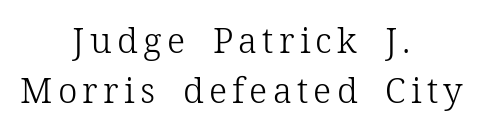
The image shows 35 px light serif type, upright; set centered, normal line spacing (1.42x), not underlined; low stroke contrast and a medium x-height.
